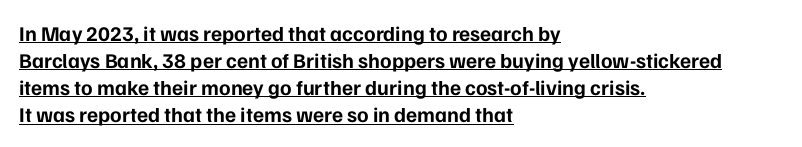
Q: Is the text bold? A: Yes.
Q: Is the text italic (slanted)? A: No, it is upright.
Q: Is the text underlined? A: Yes.
Q: How is the paragraph aligned? A: Left-aligned.
Q: Is the spacing between letters normal or unusually wide? A: Normal.
Q: Is the spacing between lines tight, normal or loose? A: Normal.
